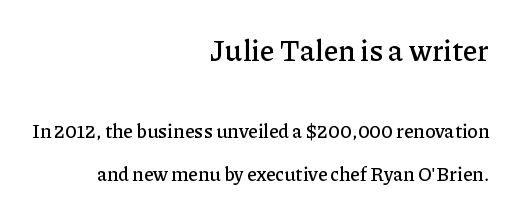
You could call the tracking neutral — neither tight nor loose. Note: serifs present on the glyphs. The space beneath each line is pristine and unruled. The letters advance in unequal steps, a hallmark of proportional type. Block one is the big one; block two sits smaller underneath. Reading down the column, the eye jumps a long way to each next line.
